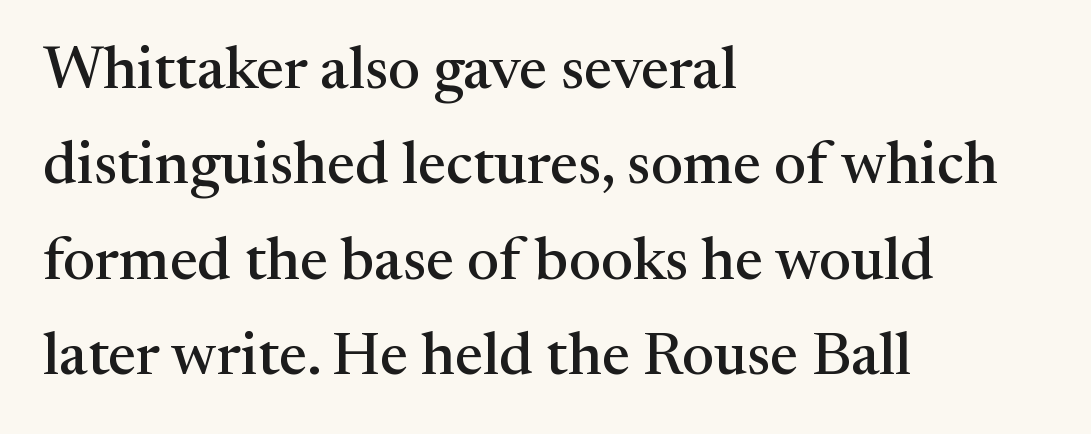
The image shows 60 px serif type, upright; set left-aligned, normal line spacing (1.59x), normal letter spacing, not underlined; medium stroke contrast and a medium x-height.
